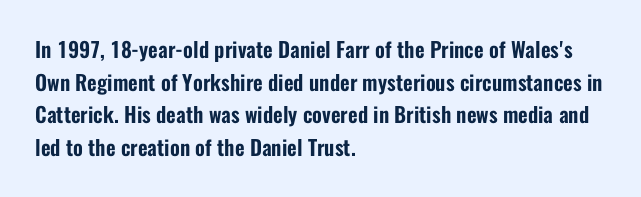
{"italic": "no", "underline": "no", "align": "left", "line_spacing": "normal", "line_spacing_ratio": 1.55, "letter_spacing": "normal", "letter_spacing_em": 0.0, "glyph_px": 21}
